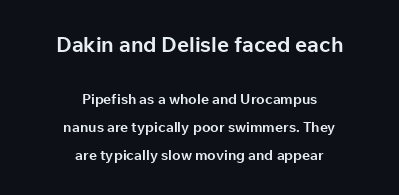
{"italic": "no", "bold": "yes", "underline": "no", "align": "center", "line_spacing": "loose", "line_spacing_ratio": 2.01, "letter_spacing": "normal", "letter_spacing_em": 0.0, "larger_block": "first", "size_ratio": 1.5, "glyph_px": 21}
